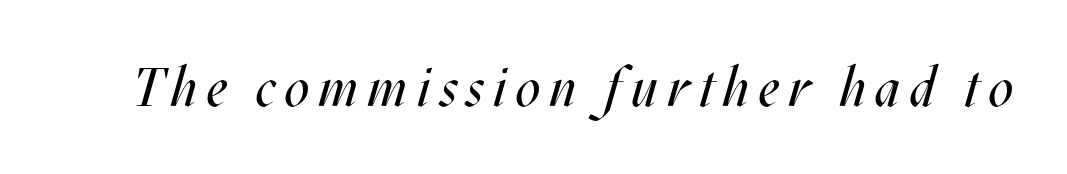
The image shows 54 px regular-weight, condensed type, italic (leaning right); set not underlined; medium stroke contrast and a large x-height.
